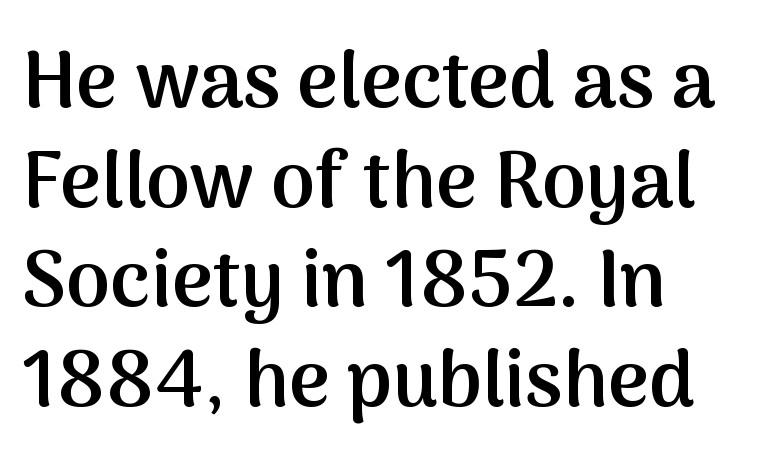
Q: Is the text bold? A: Semi-bold.
Q: Is the text italic (slanted)? A: No, it is upright.
Q: Is the typeface a serif or a sans-serif typeface? A: Sans-serif.
Q: Is the text underlined? A: No.
Q: How is the paragraph aligned? A: Left-aligned.
Q: Is the spacing between letters normal or unusually wide? A: Normal.
Q: Is the spacing between lines tight, normal or loose? A: Normal.
Q: Width (condensed, normal, or wide)? A: Normal.
Q: Stroke contrast? A: Medium.
Q: x-height? A: Medium.
Q: Monospaced? A: No.
